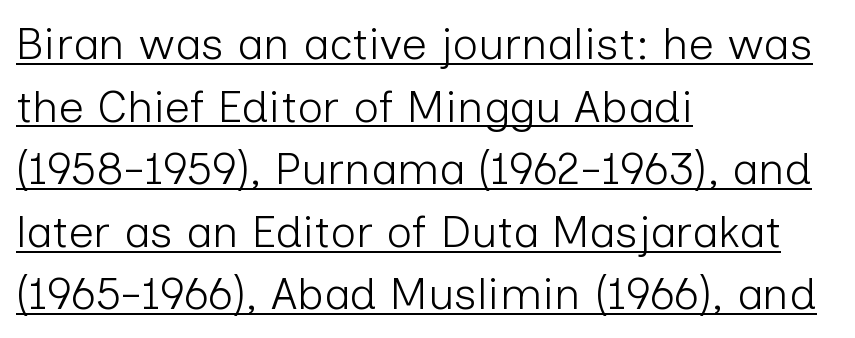
The image shows 45 px light sans-serif type, upright; set left-aligned, normal line spacing (1.39x), normal letter spacing, underlined; low stroke contrast and a medium x-height.
